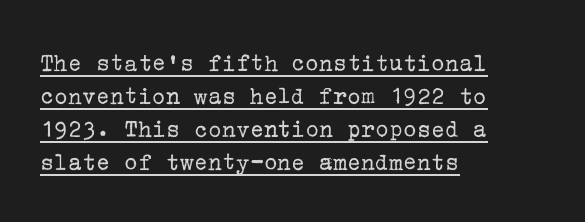
The image shows 26 px text type, upright; set left-aligned, normal line spacing (1.27x), normal letter spacing, underlined.
